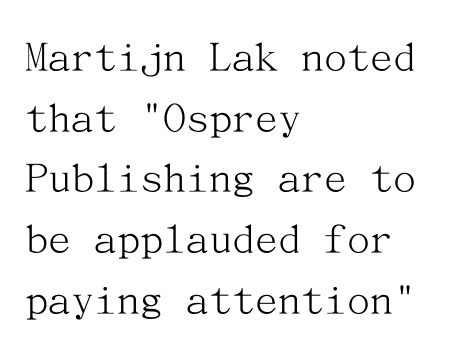
Q: Is the text bold? A: No.
Q: Is the text italic (slanted)? A: No, it is upright.
Q: Is the typeface a serif or a sans-serif typeface? A: Serif.
Q: Is the text underlined? A: No.
Q: How is the paragraph aligned? A: Left-aligned.
Q: Is the spacing between letters normal or unusually wide? A: Normal.
Q: Is the spacing between lines tight, normal or loose? A: Normal.
Q: Width (condensed, normal, or wide)? A: Normal.
Q: Stroke contrast? A: Medium.
Q: x-height? A: Medium.
